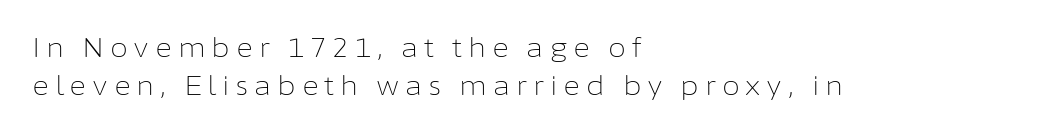
{"italic": "no", "bold": "no", "underline": "no", "align": "left", "line_spacing": "normal", "line_spacing_ratio": 1.48, "letter_spacing": "wide", "letter_spacing_em": 0.22, "glyph_px": 26}
